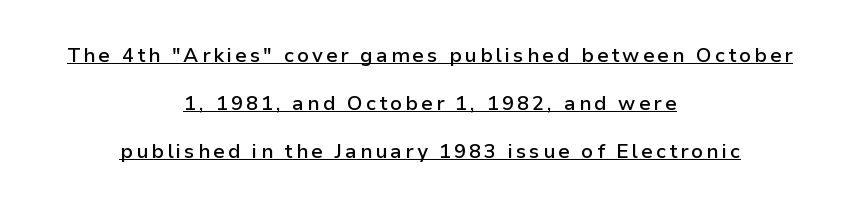
Q: Is the text bold? A: Semi-bold.
Q: Is the text italic (slanted)? A: No, it is upright.
Q: Is the text underlined? A: Yes.
Q: How is the paragraph aligned? A: Centered.
Q: Is the spacing between lines tight, normal or loose? A: Loose.
